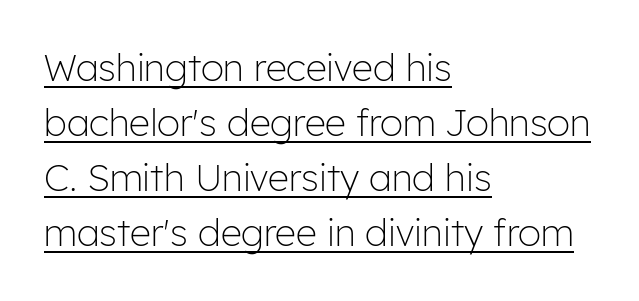
The image shows 37 px light sans-serif type, upright; set left-aligned, normal line spacing (1.49x), normal letter spacing, underlined; low stroke contrast and a medium x-height.
